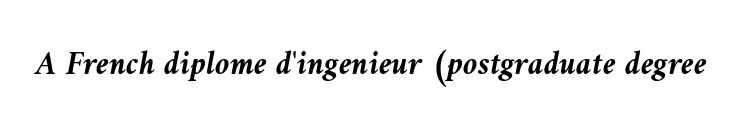
The image shows 33 px semibold type, italic (leaning left); set normal letter spacing, not underlined; medium stroke contrast and a medium x-height.
